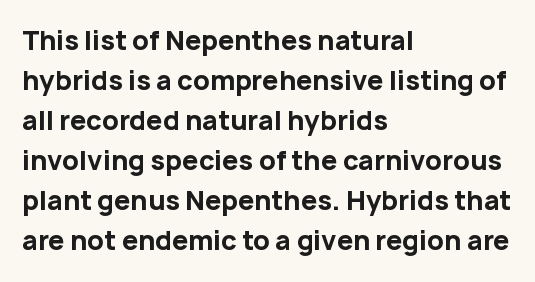
{"italic": "no", "bold": "yes", "underline": "no", "align": "left", "line_spacing": "normal", "line_spacing_ratio": 1.54, "letter_spacing": "normal", "letter_spacing_em": 0.0, "glyph_px": 26}
